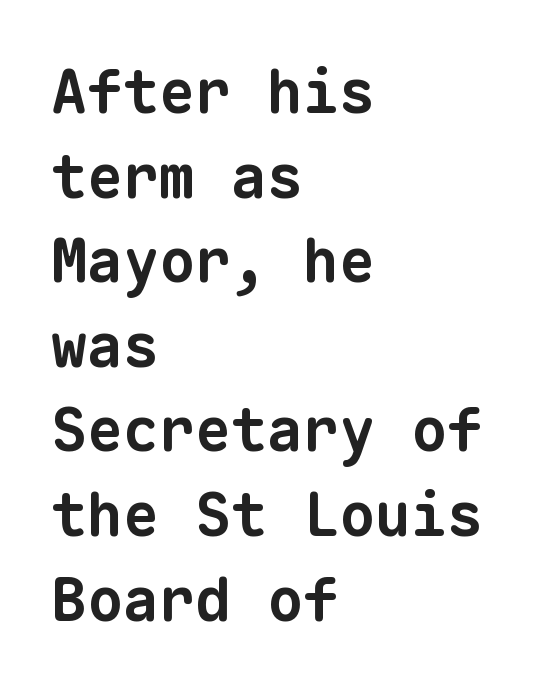
Q: Is the text bold? A: Yes.
Q: Is the typeface a serif or a sans-serif typeface? A: Sans-serif.
Q: Is the text underlined? A: No.
Q: How is the paragraph aligned? A: Left-aligned.
Q: Is the spacing between letters normal or unusually wide? A: Normal.
Q: Is the spacing between lines tight, normal or loose? A: Normal.
Q: Width (condensed, normal, or wide)? A: Normal.
Q: Stroke contrast? A: Low.
Q: x-height? A: Medium.
Q: Monospaced? A: Yes.
